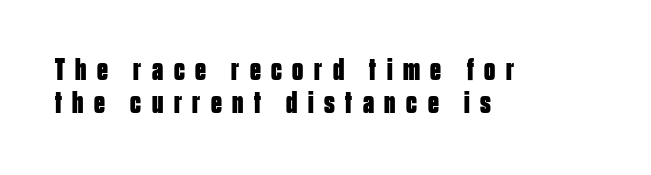
Q: Is the text bold? A: Yes.
Q: Is the text italic (slanted)? A: No, it is upright.
Q: Is the typeface a serif or a sans-serif typeface? A: Sans-serif.
Q: Is the text underlined? A: No.
Q: How is the paragraph aligned? A: Left-aligned.
Q: Is the spacing between letters normal or unusually wide? A: Unusually wide.
Q: Is the spacing between lines tight, normal or loose? A: Tight.
Q: Width (condensed, normal, or wide)? A: Condensed.
Q: Stroke contrast? A: Low.
Q: x-height? A: Large.
Q: Monospaced? A: No.
